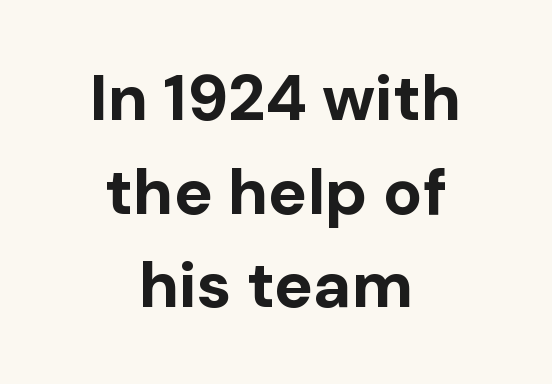
The image shows 65 px bold sans-serif type, upright; set centered, normal line spacing (1.44x), normal letter spacing, not underlined; low stroke contrast and a medium x-height.
